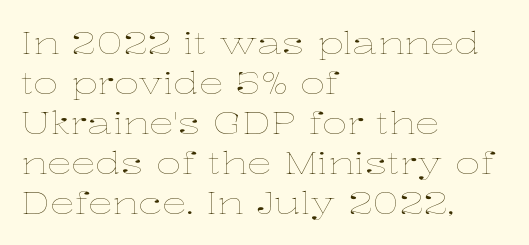
The image shows 31 px thin, wide type, upright; set left-aligned, normal line spacing (1.29x), normal letter spacing, not underlined; low stroke contrast and a medium x-height.
